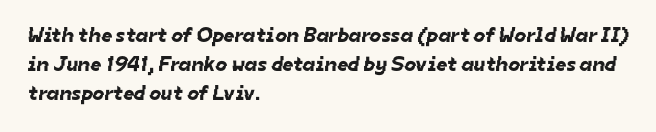
The image shows 21 px text type; set left-aligned, normal line spacing (1.37x), normal letter spacing, not underlined.
